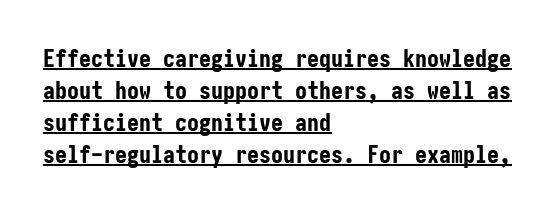
{"italic": "no", "bold": "yes", "underline": "yes", "align": "left", "line_spacing": "normal", "line_spacing_ratio": 1.34, "letter_spacing": "normal", "letter_spacing_em": 0.0, "glyph_px": 24}
